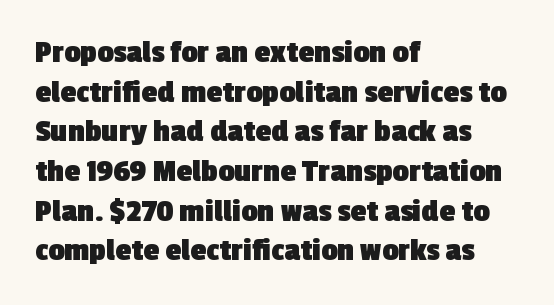
{"serif": "no", "bold": "yes", "weight": "heavy", "width": "normal", "x_height": "medium", "monospaced": "no", "underline": "no", "align": "left", "line_spacing_ratio": 1.24, "letter_spacing": "normal", "letter_spacing_em": 0.0, "glyph_px": 32}
